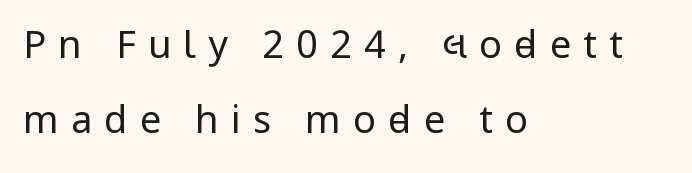
The image shows 38 px regular-weight, condensed sans-serif type, upright; set left-aligned, loose line spacing (1.98x), unusually wide letter spacing (+0.32 em), not underlined; low stroke contrast and a large x-height.
